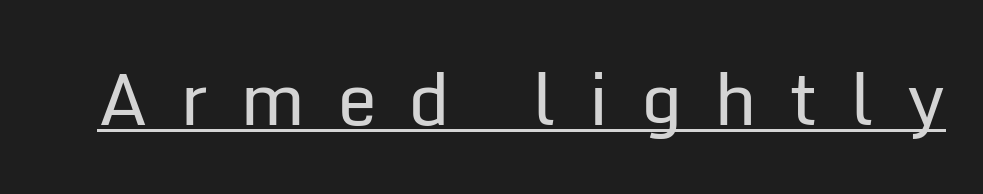
Q: Is the text bold? A: No.
Q: Is the text italic (slanted)? A: No, it is upright.
Q: Is the typeface a serif or a sans-serif typeface? A: Sans-serif.
Q: Is the text underlined? A: Yes.
Q: Is the spacing between letters normal or unusually wide? A: Unusually wide.
Q: Width (condensed, normal, or wide)? A: Normal.
Q: Stroke contrast? A: Low.
Q: x-height? A: Medium.
Q: Monospaced? A: No.
